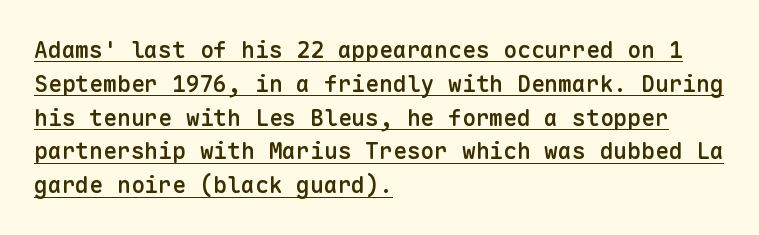
{"italic": "no", "bold": "semi", "underline": "yes", "align": "left", "line_spacing": "normal", "line_spacing_ratio": 1.47, "letter_spacing": "normal", "letter_spacing_em": 0.0, "glyph_px": 23}
